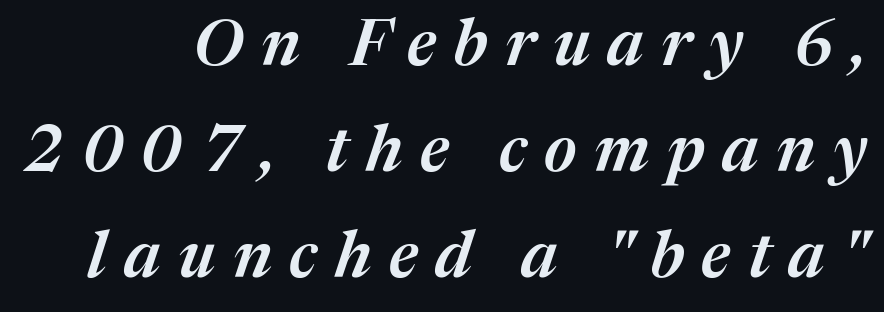
The image shows 65 px semibold type, italic (leaning right); set right-aligned, normal line spacing (1.63x), unusually wide letter spacing (+0.27 em), not underlined; medium stroke contrast and a medium x-height.
